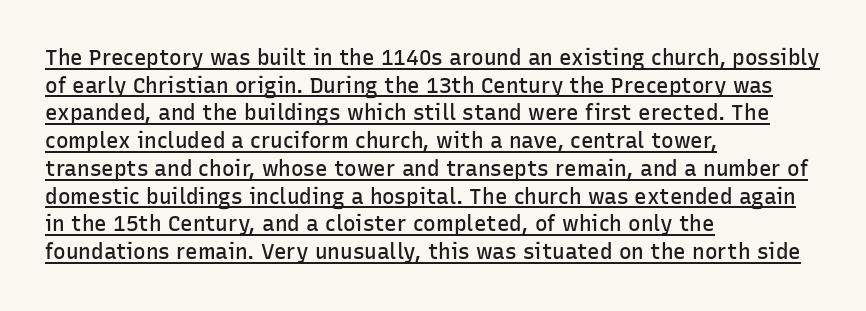
Q: Is the text bold? A: Semi-bold.
Q: Is the text italic (slanted)? A: No, it is upright.
Q: Is the text underlined? A: Yes.
Q: How is the paragraph aligned? A: Left-aligned.
Q: Is the spacing between letters normal or unusually wide? A: Normal.
Q: Is the spacing between lines tight, normal or loose? A: Normal.
